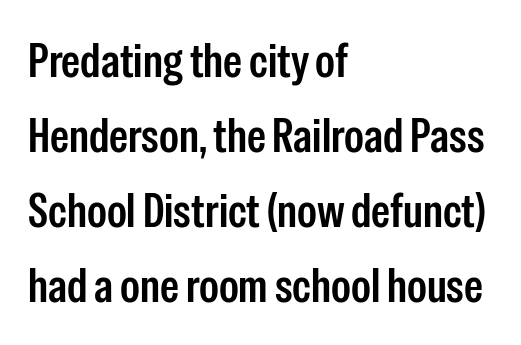
Reading down the column, the eye jumps a familiar distance to each next line. These lines are rendered in a variable-pitch font. Only glyphs here, with clear space below each row. Letterform terminals end flat and unadorned throughout the passage. The rendering uses a semibold face; strokes are thickened but not to full bold.
